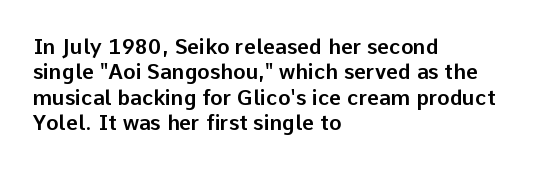
Q: Is the text italic (slanted)? A: No, it is upright.
Q: Is the text underlined? A: No.
Q: How is the paragraph aligned? A: Left-aligned.
Q: Is the spacing between letters normal or unusually wide? A: Normal.
